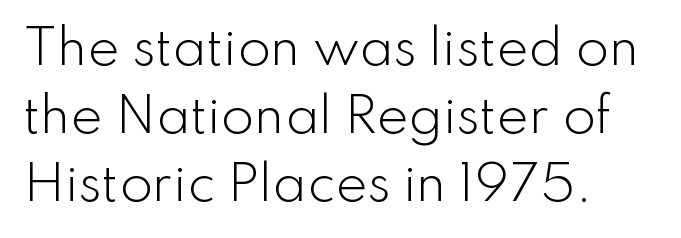
{"serif": "no", "italic": "no", "bold": "no", "weight": "light", "width": "normal", "stroke_contrast": "low", "x_height": "small", "monospaced": "no", "underline": "no", "align": "left", "line_spacing": "normal", "line_spacing_ratio": 1.42, "letter_spacing": "normal", "letter_spacing_em": 0.0, "glyph_px": 48}
